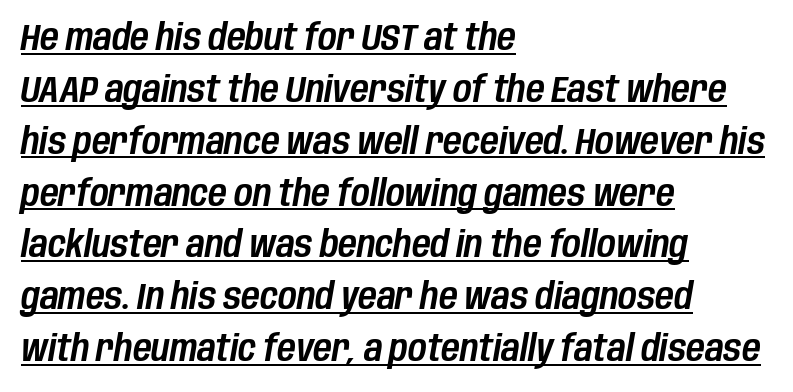
The image shows 36 px condensed type, italic (leaning right); set left-aligned, normal line spacing (1.44x), normal letter spacing, underlined; low stroke contrast and a large x-height.
